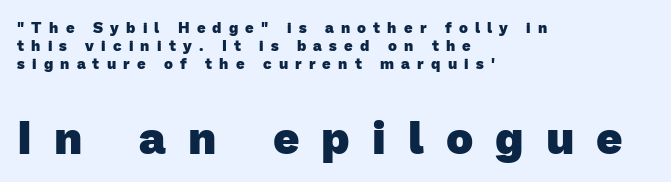
Q: Is the text bold? A: Yes.
Q: Is the typeface a serif or a sans-serif typeface? A: Sans-serif.
Q: Is the text underlined? A: No.
Q: How is the paragraph aligned? A: Left-aligned.
Q: Is the spacing between letters normal or unusually wide? A: Unusually wide.
Q: Which block of text is set in a larger size, the first (top) or the second (bottom)? A: The second (bottom) one.
Q: Width (condensed, normal, or wide)? A: Normal.
Q: Stroke contrast? A: Low.
Q: x-height? A: Medium.
Q: Monospaced? A: No.
